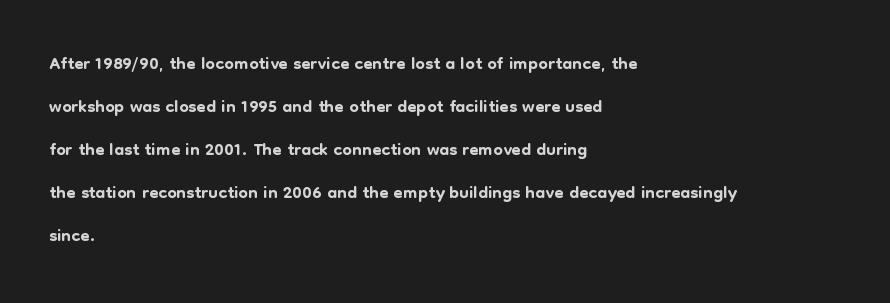
Q: Is the text italic (slanted)? A: No, it is upright.
Q: Is the text underlined? A: No.
Q: How is the paragraph aligned? A: Left-aligned.
Q: Is the spacing between letters normal or unusually wide? A: Normal.
Q: Is the spacing between lines tight, normal or loose? A: Normal.
